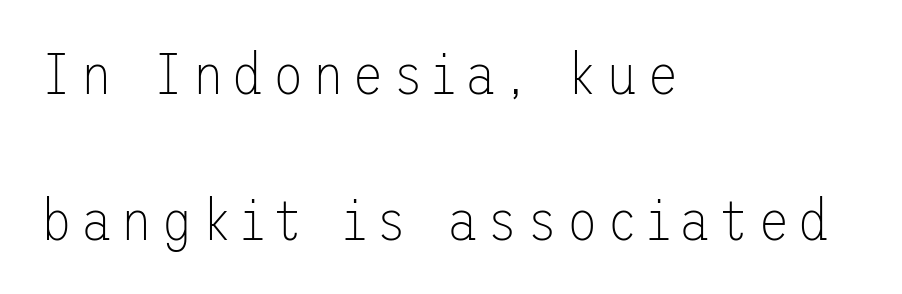
Bold? No — there's no thickening of the strokes. Quick note: underline off. Ascenders rise straight up at ninety degrees. The rendering uses a large line-height, opening up the rows. The typesetter chose a ragged-right arrangement here. The designer went with a sans here, leaving each stem footless.
